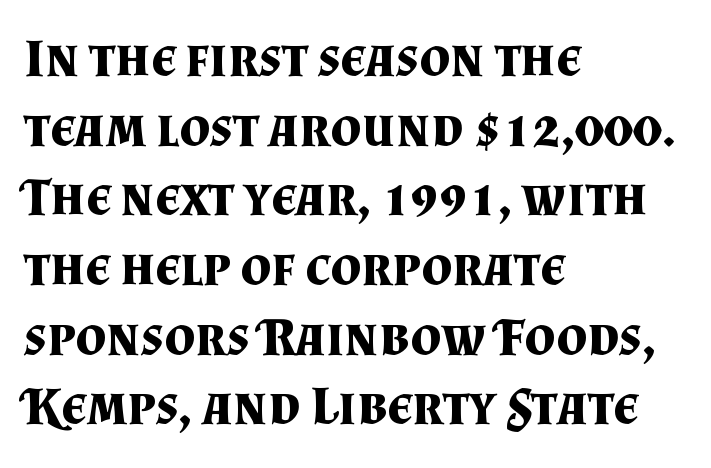
The image shows 54 px bold serif type, upright; set left-aligned, normal line spacing (1.29x), normal letter spacing, not underlined; medium stroke contrast and a small x-height.
